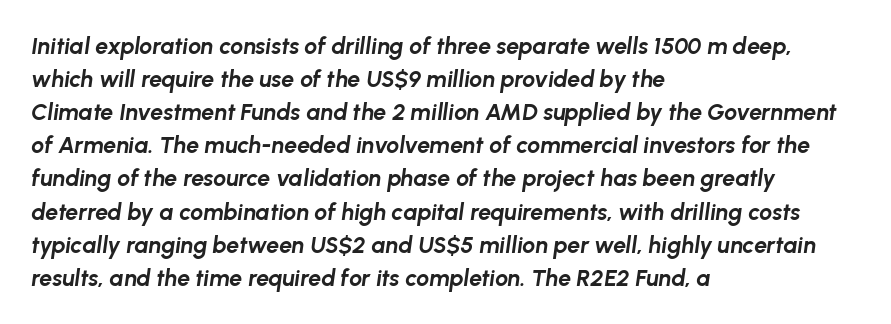
Q: Is the text bold? A: Yes.
Q: Is the text italic (slanted)? A: Yes, it leans right by about 8 degrees.
Q: Is the text underlined? A: No.
Q: How is the paragraph aligned? A: Left-aligned.
Q: Is the spacing between letters normal or unusually wide? A: Normal.
Q: Is the spacing between lines tight, normal or loose? A: Normal.
